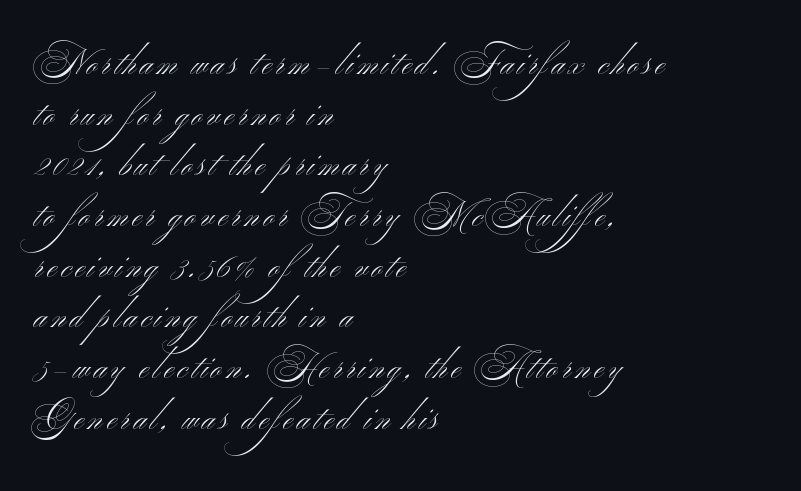
The image shows 34 px light, wide sans-serif type; set left-aligned, normal line spacing (1.49x), not underlined; medium stroke contrast and a small x-height.
